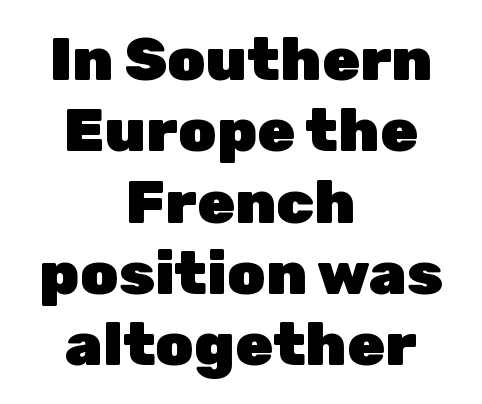
{"serif": "no", "italic": "no", "bold": "yes", "weight": "heavy", "width": "normal", "stroke_contrast": "low", "x_height": "medium", "monospaced": "no", "underline": "no", "align": "center", "line_spacing_ratio": 1.17, "letter_spacing": "normal", "letter_spacing_em": 0.0, "glyph_px": 61}
